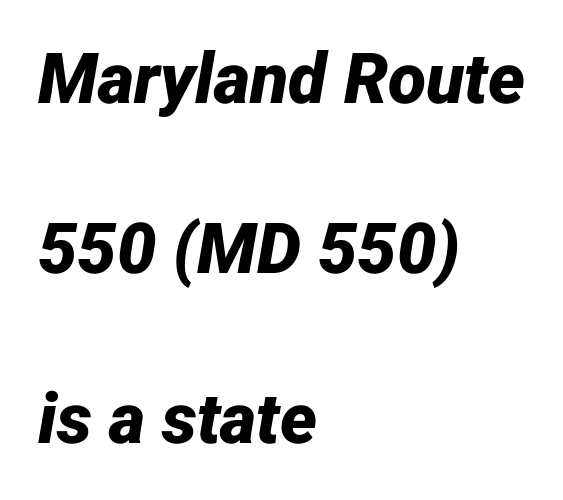
The image shows 70 px bold type, italic (leaning right); set left-aligned, loose line spacing (2.43x), normal letter spacing, not underlined; low stroke contrast and a medium x-height.
